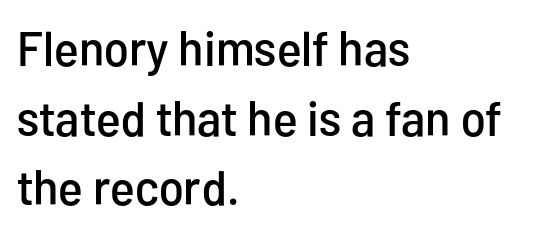
Q: Is the text italic (slanted)? A: No, it is upright.
Q: Is the typeface a serif or a sans-serif typeface? A: Sans-serif.
Q: Is the text underlined? A: No.
Q: How is the paragraph aligned? A: Left-aligned.
Q: Is the spacing between letters normal or unusually wide? A: Normal.
Q: Is the spacing between lines tight, normal or loose? A: Normal.
Q: Width (condensed, normal, or wide)? A: Condensed.
Q: Stroke contrast? A: Low.
Q: x-height? A: Medium.
Q: Monospaced? A: No.
